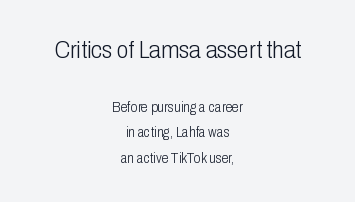
Quick note: not italic, upright. No word sits above an underline. Short note: letters normally spaced. Compare the two chunks: the upper has the greater cap height. A student would call this center alignment; a typographer would say set centered.
